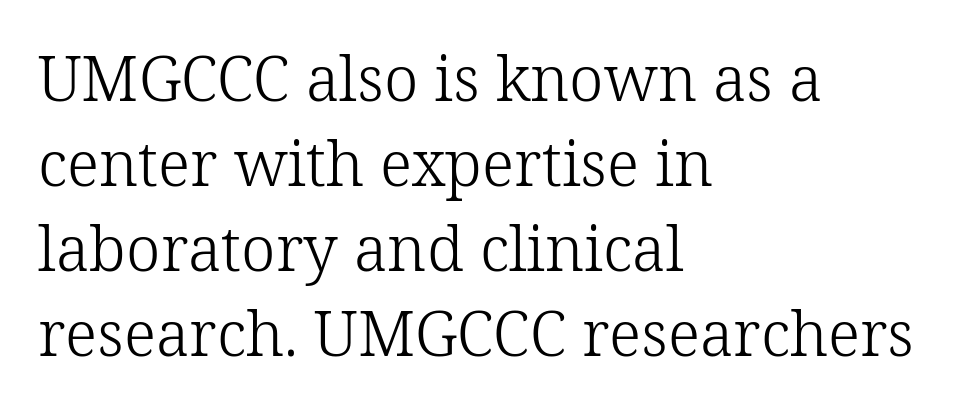
The image shows 62 px light serif type, upright; set left-aligned, normal line spacing (1.37x), normal letter spacing, not underlined; low stroke contrast and a medium x-height.
